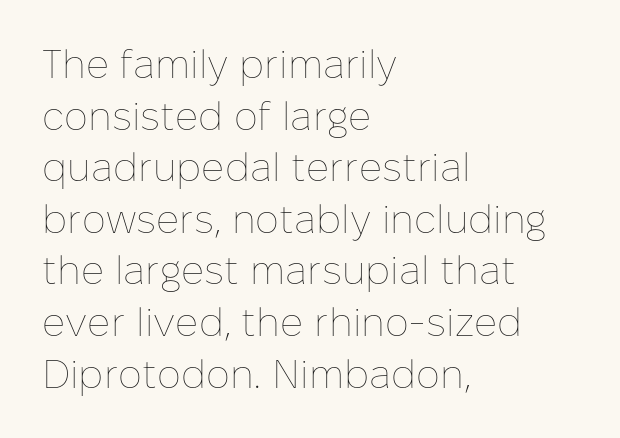
All the whitespace from short lines collects on the right. Italic: no, the glyphs are upright roman. Each letter keeps its own natural width here, so spacing adapts to shape. The horizontal fit of the characters is conventional and even. Weight: in the light-to-regular range. Summary of vertical rhythm: regular, with standard interline spacing.
